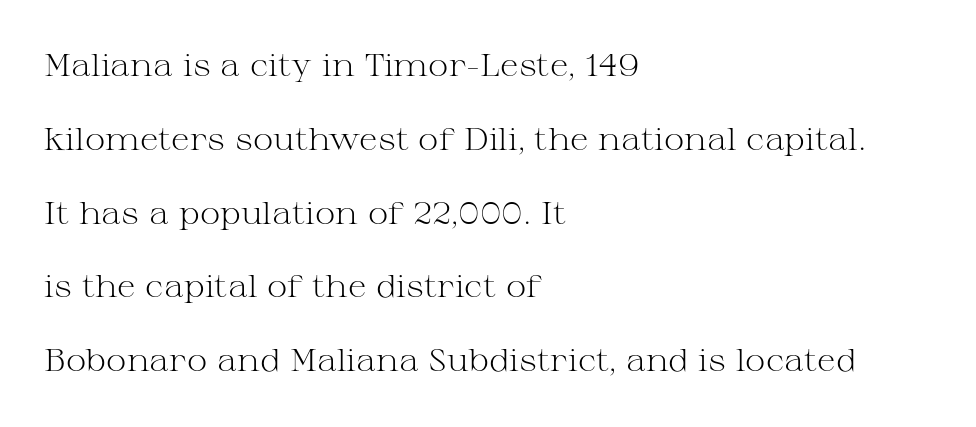
Q: Is the text bold? A: No.
Q: Is the text italic (slanted)? A: No, it is upright.
Q: Is the typeface a serif or a sans-serif typeface? A: Serif.
Q: Is the text underlined? A: No.
Q: How is the paragraph aligned? A: Left-aligned.
Q: Is the spacing between letters normal or unusually wide? A: Normal.
Q: Is the spacing between lines tight, normal or loose? A: Loose.
Q: Width (condensed, normal, or wide)? A: Wide.
Q: Stroke contrast? A: Medium.
Q: x-height? A: Medium.
Q: Monospaced? A: No.
